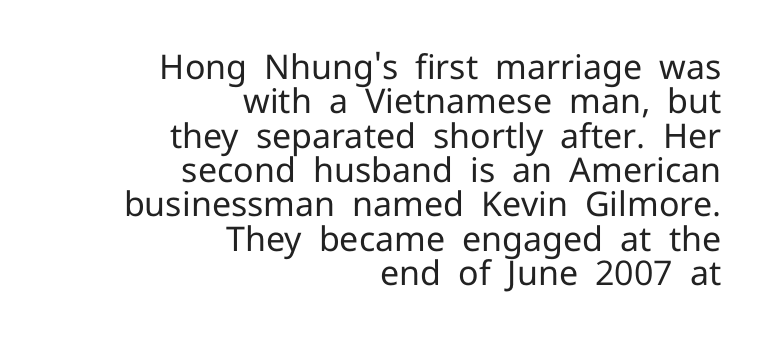
The image shows 34 px regular-weight sans-serif type, upright; set right-aligned, tight line spacing (1.01x), normal letter spacing, not underlined; low stroke contrast and a medium x-height.
